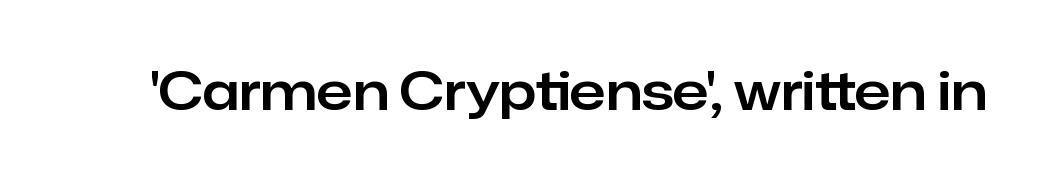
This is the regular roman posture of the typeface. The area under the type is left untouched. The passage shown has conventional tracking throughout. The text was rendered using a sans face with plain stroke endings. Spacing verdict: proportional, widths tailored to each character.
